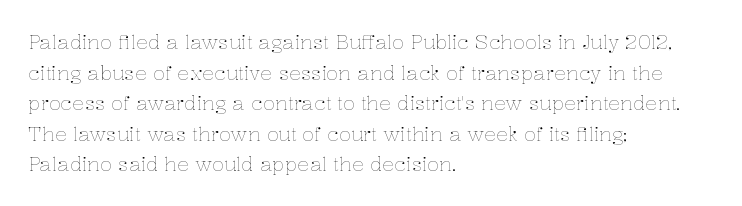
{"italic": "no", "bold": "no", "underline": "no", "align": "left", "line_spacing": "normal", "line_spacing_ratio": 1.53, "letter_spacing": "normal", "letter_spacing_em": 0.0, "glyph_px": 20}
